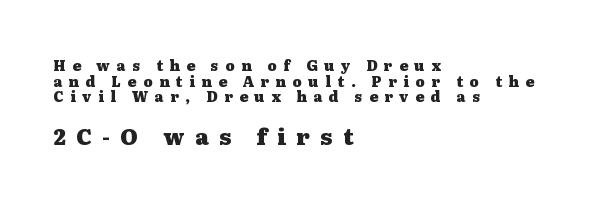
The image shows 22 px bold type, upright; set left-aligned, tight line spacing (1.11x), unusually wide letter spacing (+0.48 em), not underlined; the second (bottom) block is 1.57x larger.
